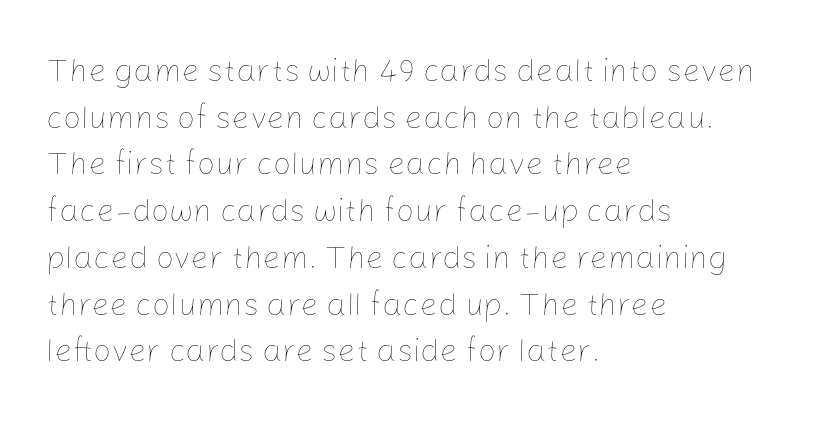
{"italic": "no", "bold": "no", "weight": "thin", "width": "normal", "stroke_contrast": "low", "x_height": "medium", "monospaced": "no", "underline": "no", "align": "left", "line_spacing": "normal", "line_spacing_ratio": 1.46, "letter_spacing": "normal", "letter_spacing_em": 0.0, "glyph_px": 32}
